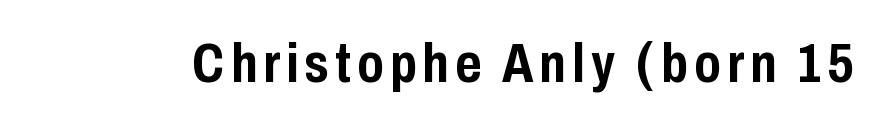
The letters advance in unequal steps, a hallmark of proportional type. Anything drawn beneath the words? Only blank space. On the weight axis this lands at bold, roughly 700. Each letter's strokes conclude bluntly, with no projecting serifs.
